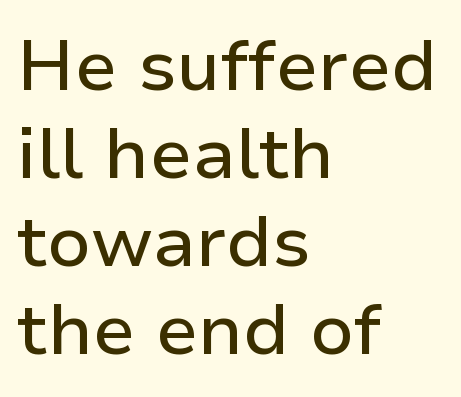
The image shows 72 px sans-serif type, upright; set left-aligned, line spacing 1.22x, normal letter spacing, not underlined; low stroke contrast and a medium x-height.
